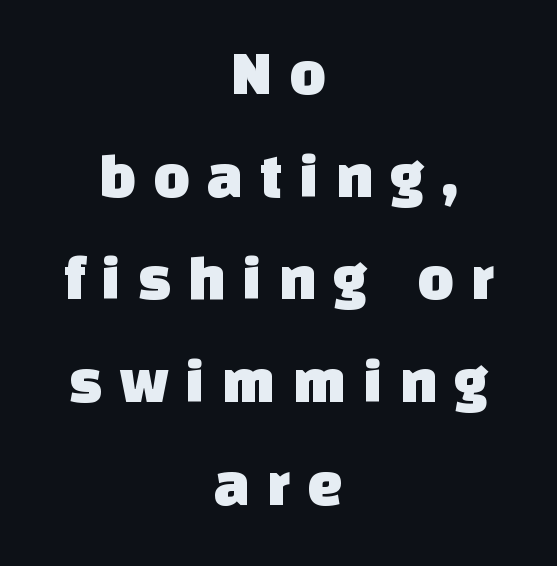
This rendering widens character spacing well past its baseline value. Casual observation: everything's sitting right in the middle. If you measured baseline to baseline, you'd find a middling distance. Check the space under the baseline: it is left empty. The rendering uses natural spacing where letterforms have individual widths. Nope, no serifs anywhere on these letters.
